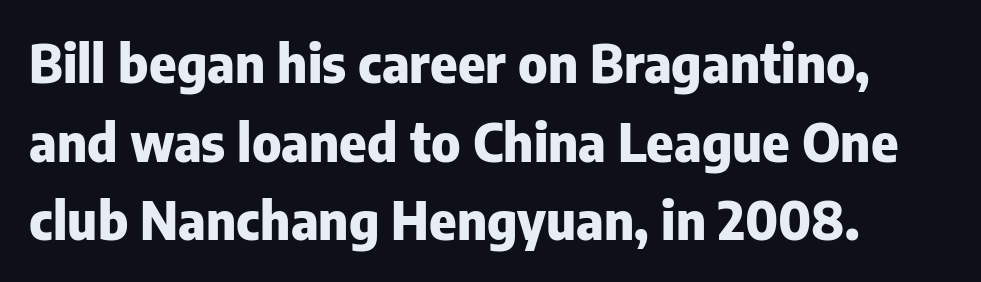
{"serif": "no", "italic": "no", "bold": "yes", "weight": "heavy", "width": "normal", "stroke_contrast": "low", "x_height": "medium", "monospaced": "no", "underline": "no", "align": "left", "line_spacing": "normal", "line_spacing_ratio": 1.51, "letter_spacing": "normal", "letter_spacing_em": 0.0, "glyph_px": 52}
